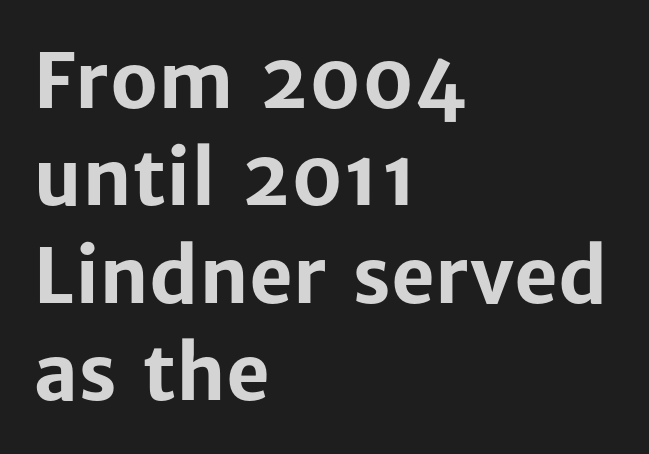
The image shows 76 px bold sans-serif type, upright; set left-aligned, normal line spacing (1.28x), normal letter spacing, not underlined; low stroke contrast and a medium x-height.
